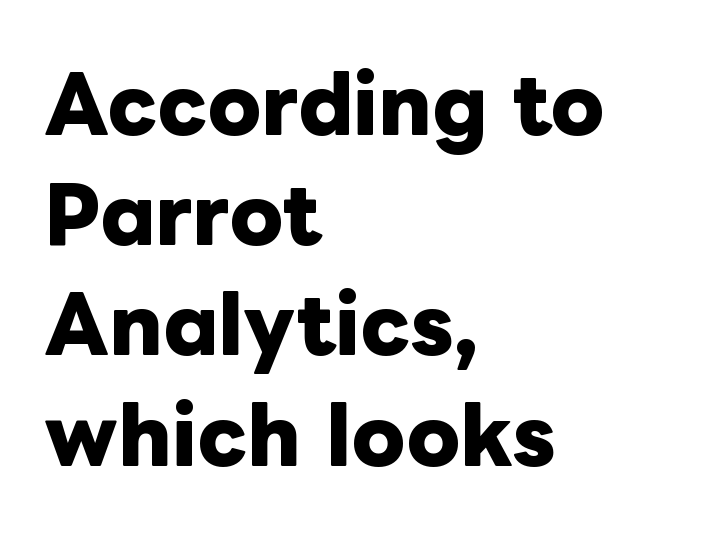
Q: Is the text bold? A: Yes.
Q: Is the text italic (slanted)? A: No, it is upright.
Q: Is the text underlined? A: No.
Q: How is the paragraph aligned? A: Left-aligned.
Q: Is the spacing between letters normal or unusually wide? A: Normal.
Q: Is the spacing between lines tight, normal or loose? A: Normal.
Q: Width (condensed, normal, or wide)? A: Normal.
Q: Stroke contrast? A: Low.
Q: x-height? A: Medium.
Q: Monospaced? A: No.
